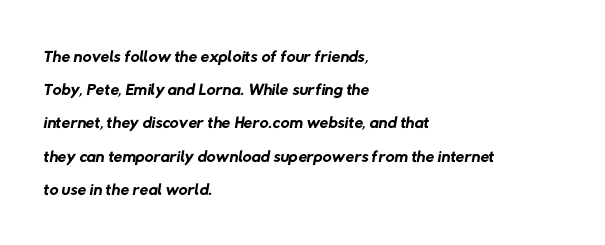
The image shows 25 px text type; set left-aligned, normal line spacing (1.33x), normal letter spacing, not underlined.
